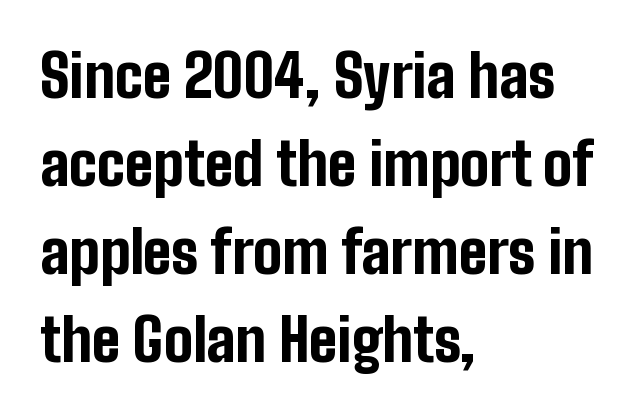
Each letter keeps its own natural width here, so spacing adapts to shape. Every stem runs plumb, perpendicular to the baseline. Interline gaps are of average width in this sample. Serif or sans? Sans — the stroke terminals are bare. Students, this is bold: see how much ink each stroke carries.
